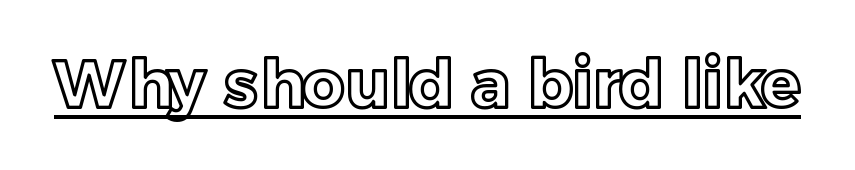
The image shows 66 px text type, upright; set normal letter spacing, underlined; a medium x-height.
